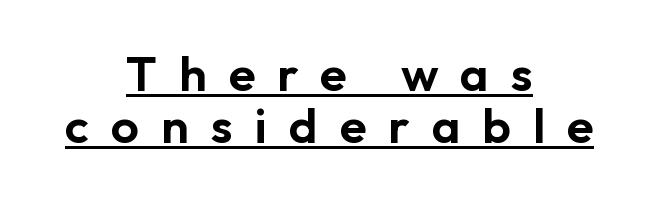
Q: Is the text italic (slanted)? A: No, it is upright.
Q: Is the typeface a serif or a sans-serif typeface? A: Sans-serif.
Q: Is the text underlined? A: Yes.
Q: How is the paragraph aligned? A: Centered.
Q: Is the spacing between letters normal or unusually wide? A: Unusually wide.
Q: Is the spacing between lines tight, normal or loose? A: Tight.
Q: Width (condensed, normal, or wide)? A: Normal.
Q: Stroke contrast? A: Low.
Q: x-height? A: Medium.
Q: Monospaced? A: No.
